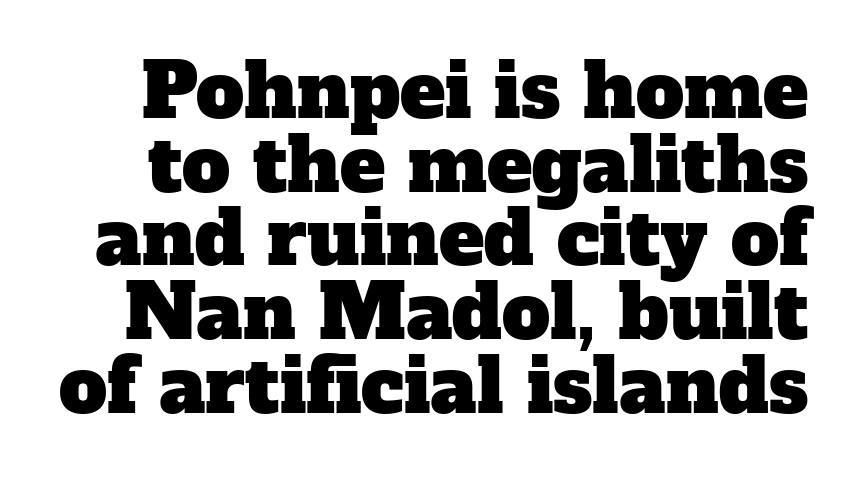
Beneath every word, the page is bare. This sample uses a serif face. You could not count columns in this text — the font is proportionally spaced. Nobody touched the tracking dial on this one. Compared with typical paragraphs, the rows here are closer together.
